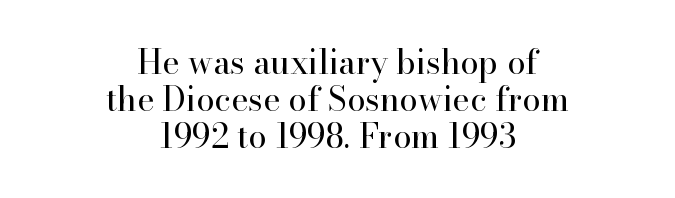
The image shows 33 px regular-weight serif type, upright; set centered, tight line spacing (1.12x), normal letter spacing, not underlined; high stroke contrast and a small x-height.
